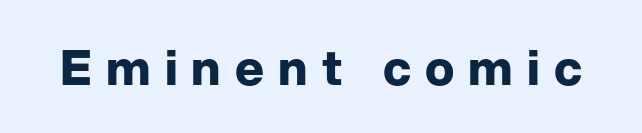
The image shows 49 px bold sans-serif type, upright; set unusually wide letter spacing (+0.29 em), not underlined; low stroke contrast and a medium x-height.
